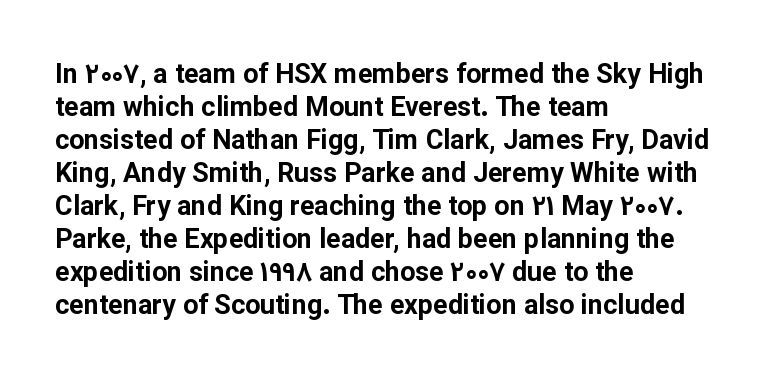
The image shows 27 px bold type, upright; set left-aligned, line spacing 1.22x, normal letter spacing, not underlined.
